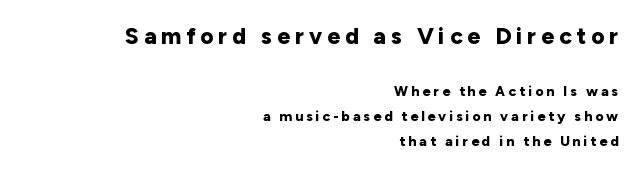
{"italic": "no", "bold": "yes", "underline": "no", "align": "right", "line_spacing_ratio": 1.8, "letter_spacing": "wide", "letter_spacing_em": 0.21, "larger_block": "first", "size_ratio": 1.64, "glyph_px": 23}
